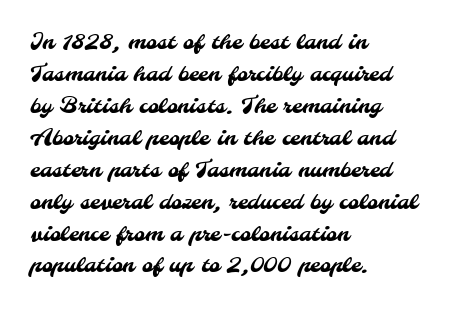
{"underline": "no", "align": "left", "line_spacing": "normal", "line_spacing_ratio": 1.52, "letter_spacing": "normal", "letter_spacing_em": 0.0, "glyph_px": 21}
